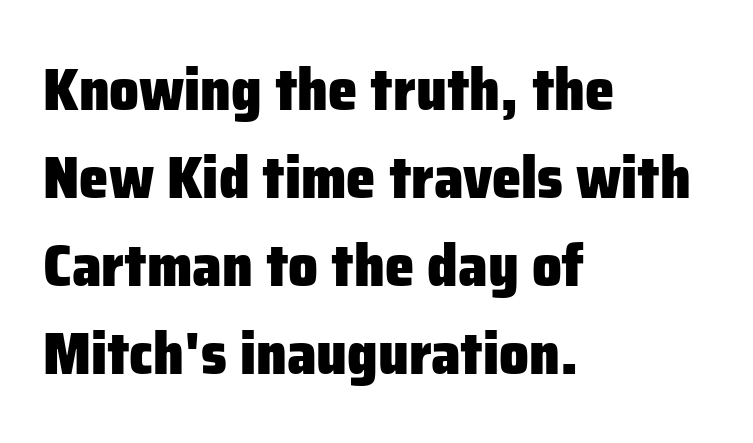
Q: Is the text bold? A: Yes.
Q: Is the text italic (slanted)? A: No, it is upright.
Q: Is the typeface a serif or a sans-serif typeface? A: Sans-serif.
Q: Is the text underlined? A: No.
Q: How is the paragraph aligned? A: Left-aligned.
Q: Is the spacing between letters normal or unusually wide? A: Normal.
Q: Is the spacing between lines tight, normal or loose? A: Normal.
Q: Width (condensed, normal, or wide)? A: Normal.
Q: Stroke contrast? A: Low.
Q: x-height? A: Medium.
Q: Monospaced? A: No.
